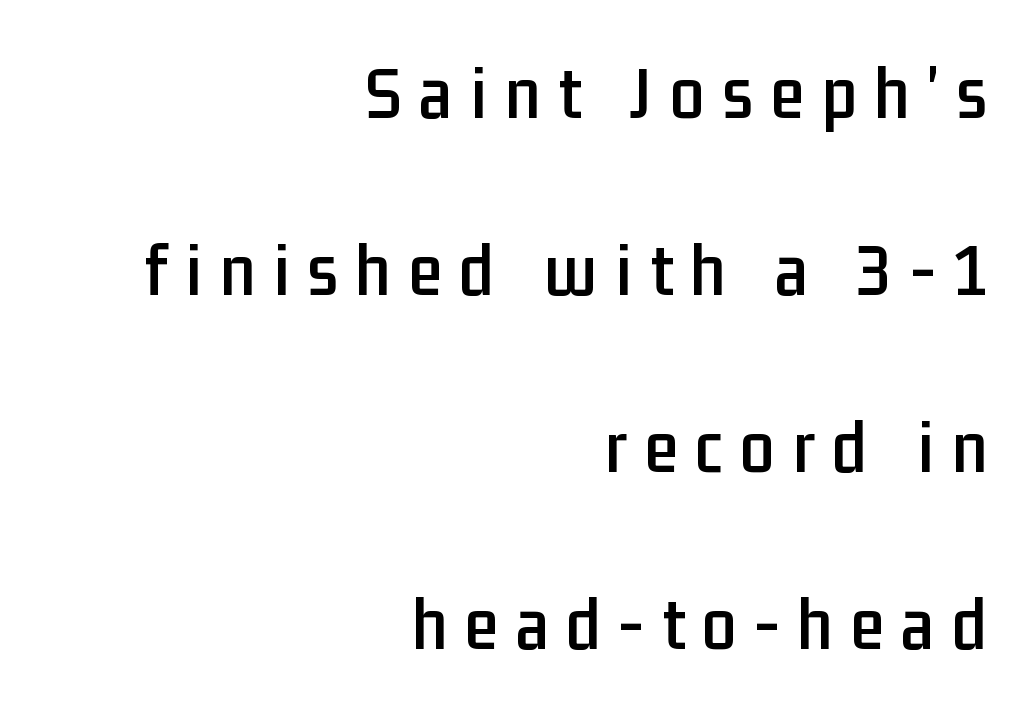
The image shows 77 px condensed sans-serif type, upright; set right-aligned, loose line spacing (2.3x), unusually wide letter spacing (+0.23 em), not underlined; low stroke contrast and a medium x-height.
